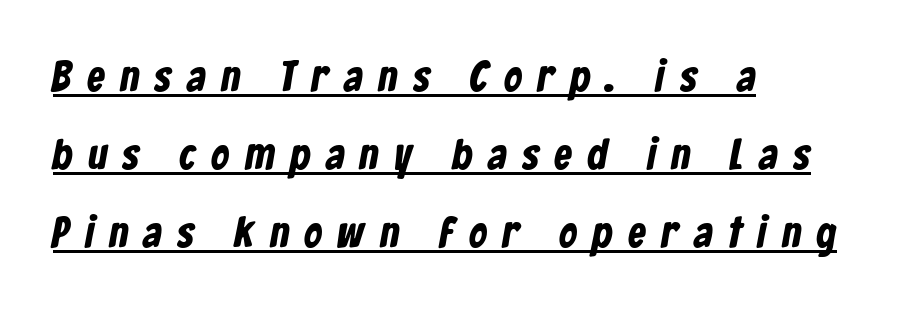
Q: Is the text bold? A: Yes.
Q: Is the typeface a serif or a sans-serif typeface? A: Sans-serif.
Q: Is the text underlined? A: Yes.
Q: How is the paragraph aligned? A: Left-aligned.
Q: Is the spacing between letters normal or unusually wide? A: Unusually wide.
Q: Width (condensed, normal, or wide)? A: Condensed.
Q: Stroke contrast? A: Low.
Q: x-height? A: Medium.
Q: Monospaced? A: No.
